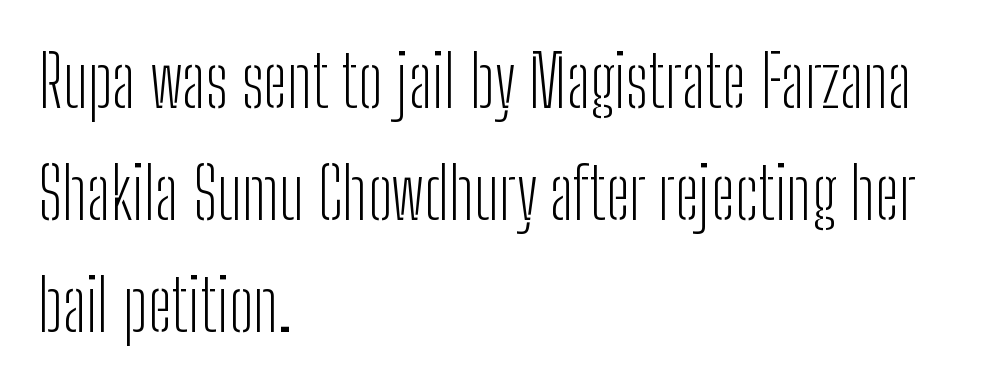
Here the designer chose a conventional face with non-uniform glyph widths. This is roman type, the default non-slanted kind. The baseline area is clear. Stem width sits at or under what a default text font uses.
